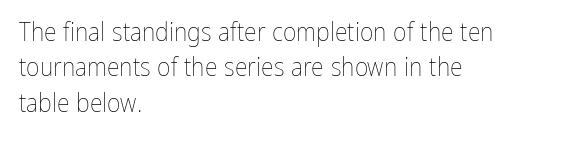
{"italic": "no", "bold": "no", "underline": "no", "align": "left", "line_spacing": "normal", "line_spacing_ratio": 1.36, "letter_spacing": "normal", "letter_spacing_em": 0.0, "glyph_px": 26}
